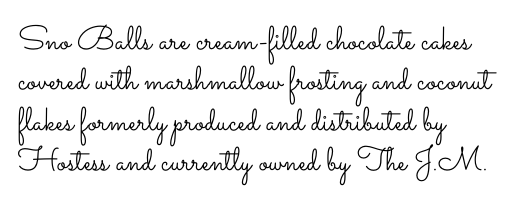
Lines of text with bare space underneath. No extra tracking has been applied to these lines. These lines stack with their left ends in a neat column. Heaviness? Minimal to ordinary, like unemphasized prose. This sample has the flowing, uneven cadence of proportional lettering.
